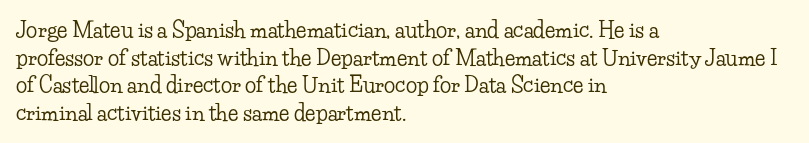
The image shows 21 px text type, upright; set left-aligned, normal line spacing (1.32x), normal letter spacing, not underlined.
